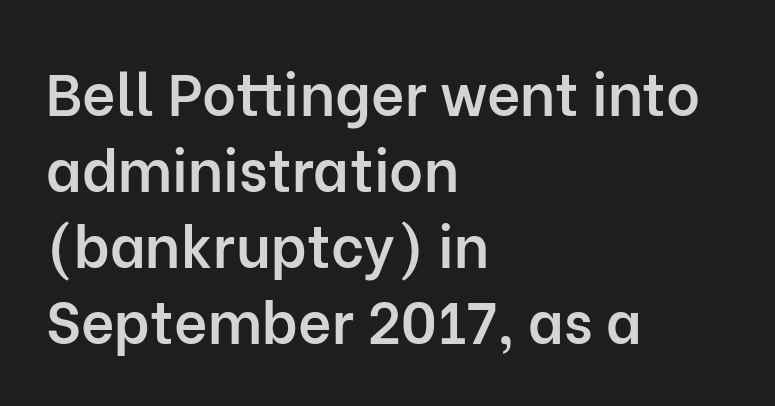
{"serif": "no", "italic": "no", "bold": "semi", "weight": "semibold", "width": "normal", "stroke_contrast": "low", "x_height": "medium", "monospaced": "no", "underline": "no", "align": "left", "line_spacing": "normal", "line_spacing_ratio": 1.31, "letter_spacing": "normal", "letter_spacing_em": 0.0, "glyph_px": 58}
